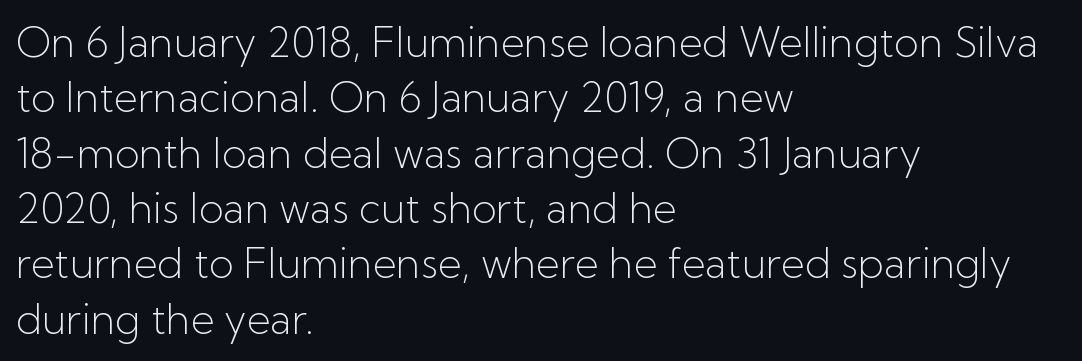
{"serif": "no", "italic": "no", "bold": "no", "weight": "light", "width": "normal", "stroke_contrast": "low", "x_height": "medium", "monospaced": "no", "underline": "no", "align": "left", "line_spacing": "normal", "line_spacing_ratio": 1.35, "letter_spacing": "normal", "letter_spacing_em": 0.0, "glyph_px": 41}
